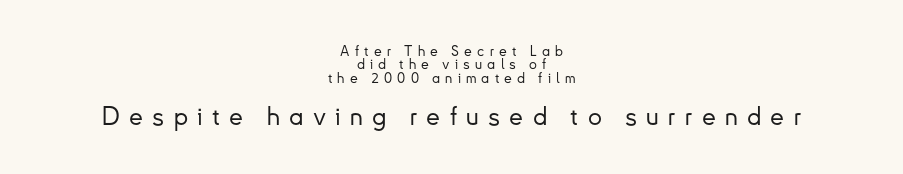
Q: Is the text italic (slanted)? A: No, it is upright.
Q: Is the text underlined? A: No.
Q: How is the paragraph aligned? A: Centered.
Q: Is the spacing between letters normal or unusually wide? A: Unusually wide.
Q: Is the spacing between lines tight, normal or loose? A: Tight.
Q: Which block of text is set in a larger size, the first (top) or the second (bottom)? A: The second (bottom) one.
